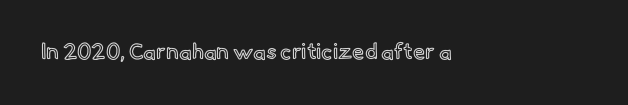
Q: Is the text italic (slanted)? A: No, it is upright.
Q: Is the text underlined? A: No.
Q: Is the spacing between letters normal or unusually wide? A: Normal.
